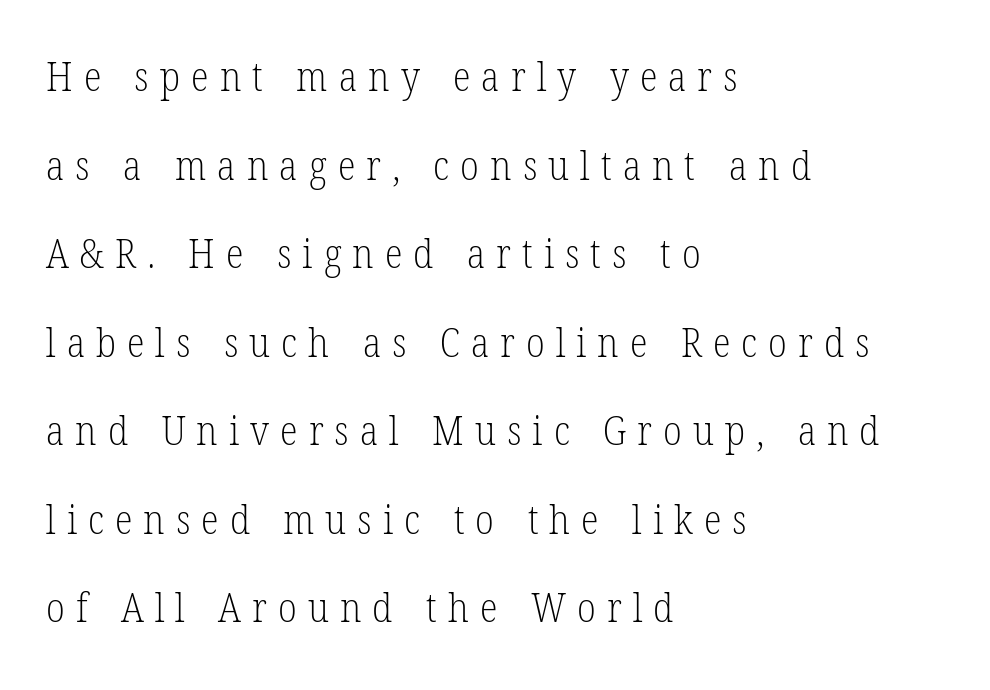
Q: Is the text bold? A: No.
Q: Is the text italic (slanted)? A: No, it is upright.
Q: Is the typeface a serif or a sans-serif typeface? A: Serif.
Q: Is the text underlined? A: No.
Q: How is the paragraph aligned? A: Left-aligned.
Q: Is the spacing between letters normal or unusually wide? A: Unusually wide.
Q: Is the spacing between lines tight, normal or loose? A: Loose.
Q: Width (condensed, normal, or wide)? A: Condensed.
Q: Stroke contrast? A: Low.
Q: x-height? A: Medium.
Q: Monospaced? A: No.
